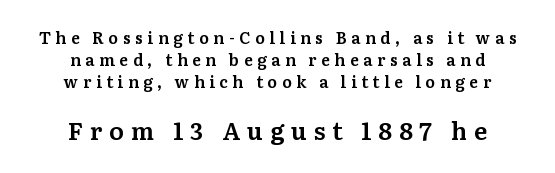
The image shows 24 px text type, upright; set centered, normal line spacing (1.39x), unusually wide letter spacing (+0.29 em), not underlined; the second (bottom) block is 1.5x larger.
